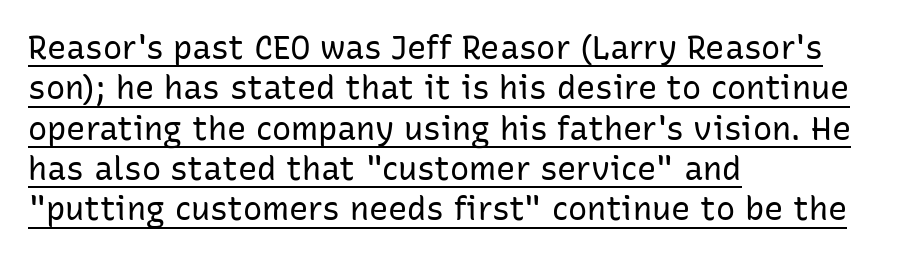
The image shows 32 px regular-weight sans-serif type, upright; set left-aligned, normal line spacing (1.26x), normal letter spacing, underlined; low stroke contrast and a medium x-height.
